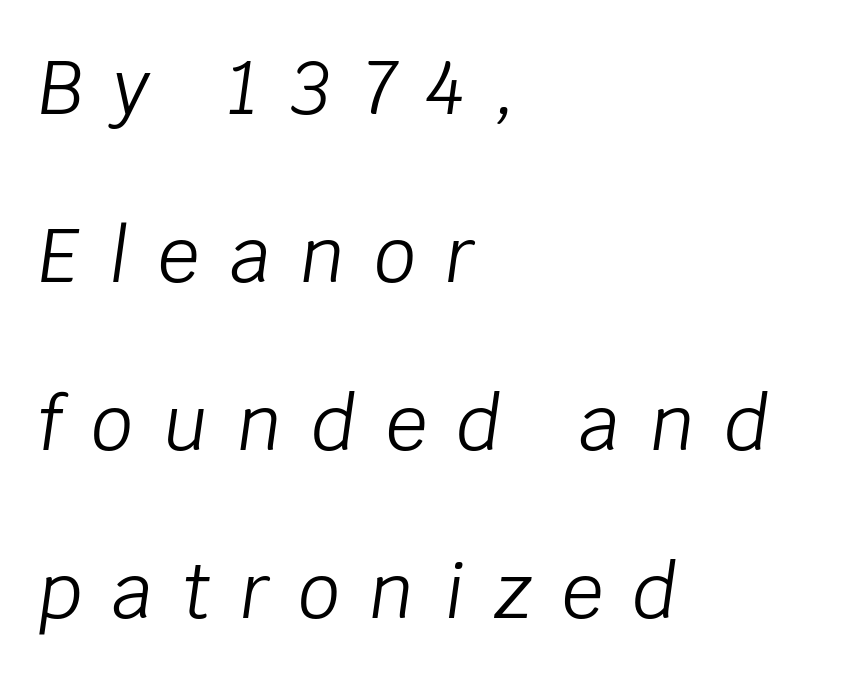
Q: Is the text bold? A: No.
Q: Is the text italic (slanted)? A: Yes, it leans right by about 8 degrees.
Q: Is the text underlined? A: No.
Q: How is the paragraph aligned? A: Left-aligned.
Q: Is the spacing between letters normal or unusually wide? A: Unusually wide.
Q: Is the spacing between lines tight, normal or loose? A: Loose.
Q: Width (condensed, normal, or wide)? A: Normal.
Q: Stroke contrast? A: Low.
Q: x-height? A: Large.
Q: Monospaced? A: No.
